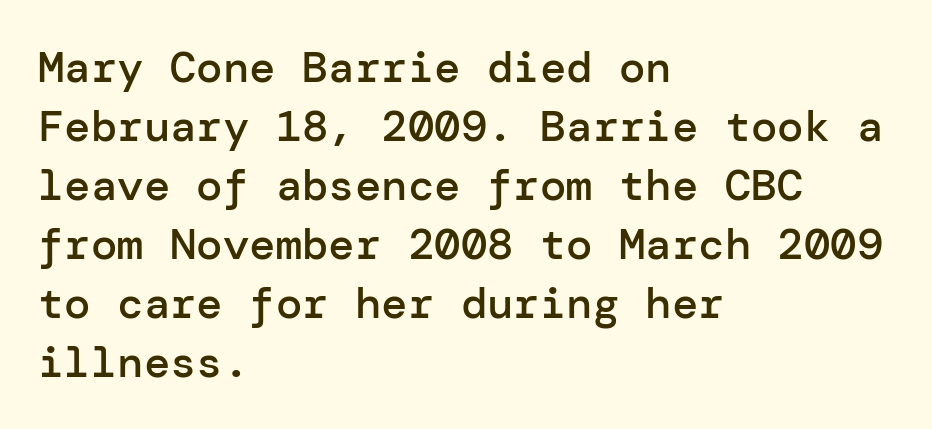
Does the weight exceed regular? Yes, but only to semibold. Ascenders rise straight up at ninety degrees. Baseline-to-baseline distance is the conventional proportion of letter height. Students, note that the glyphs here touch the page at normal intervals. Words float on clear page, feet unadorned.
